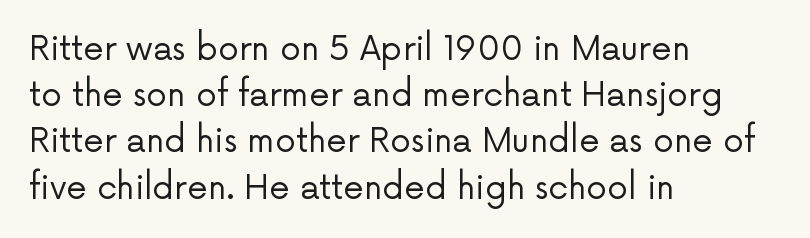
Where is the straight margin? On the left. A typesetter would call this zero additional tracking. How would I describe the line gaps? Plain and ordinary. Vertical strokes here are truly vertical. Stem width sits at or under what a default text font uses. A typesetter would call this proportional, since set widths differ per character.
